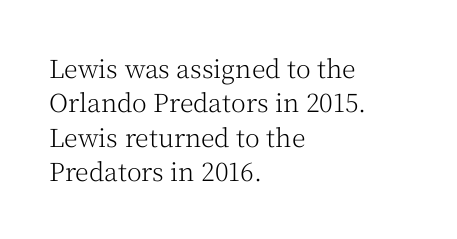
Q: Is the text bold? A: No.
Q: Is the text italic (slanted)? A: No, it is upright.
Q: Is the text underlined? A: No.
Q: How is the paragraph aligned? A: Left-aligned.
Q: Is the spacing between letters normal or unusually wide? A: Normal.
Q: Is the spacing between lines tight, normal or loose? A: Normal.
